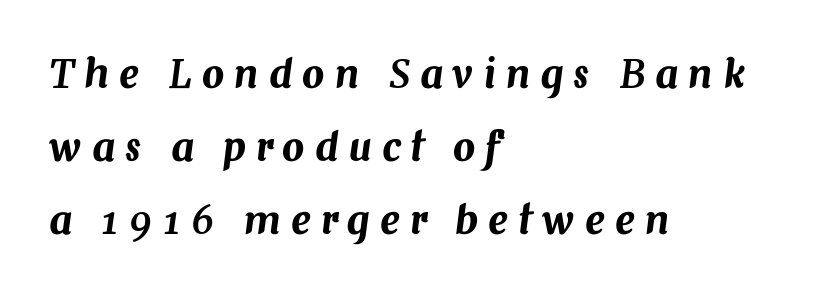
{"italic": "yes", "lean": "right", "slant_degrees": 7, "width": "normal", "stroke_contrast": "medium", "x_height": "medium", "monospaced": "no", "underline": "no", "align": "left", "line_spacing_ratio": 1.87, "letter_spacing": "wide", "letter_spacing_em": 0.26, "glyph_px": 39}
